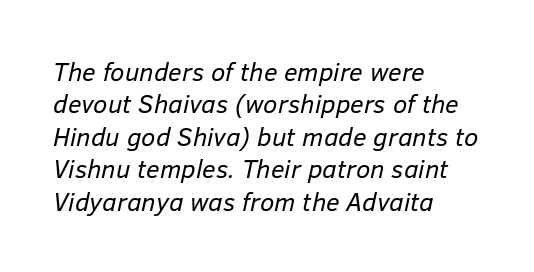
{"italic": "yes", "lean": "right", "slant_degrees": 12, "bold": "no", "underline": "no", "align": "left", "line_spacing": "normal", "line_spacing_ratio": 1.25, "letter_spacing": "normal", "letter_spacing_em": 0.0, "glyph_px": 26}
